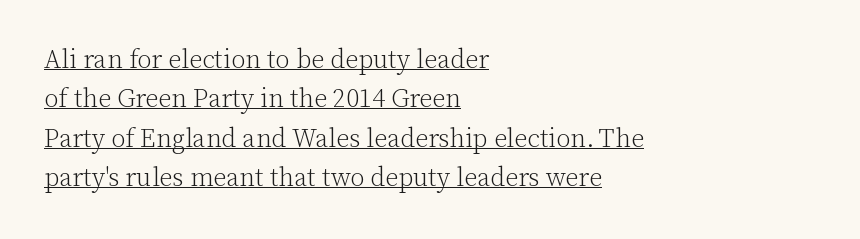
Layout note: lines flush left. The block of text has a typical density, with ordinary space between rows. In terms of letterspacing, this is plain default setting. The cut favours lightness, reaching ordinary text weight at its darkest.
